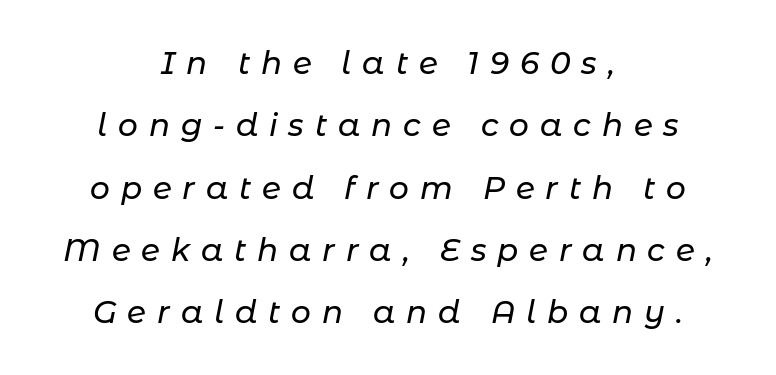
Q: Is the text italic (slanted)? A: Yes, it leans right by about 11 degrees.
Q: Is the text underlined? A: No.
Q: How is the paragraph aligned? A: Centered.
Q: Is the spacing between letters normal or unusually wide? A: Unusually wide.
Q: Is the spacing between lines tight, normal or loose? A: Loose.
Q: Width (condensed, normal, or wide)? A: Normal.
Q: Stroke contrast? A: Low.
Q: x-height? A: Medium.
Q: Monospaced? A: No.
